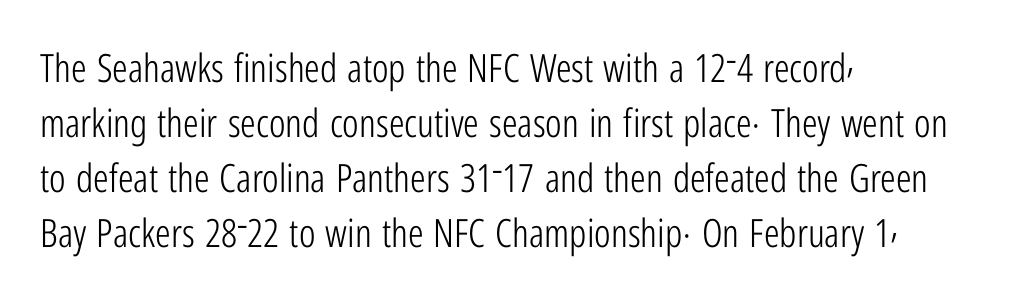
Q: Is the text bold? A: No.
Q: Is the text italic (slanted)? A: No, it is upright.
Q: Is the typeface a serif or a sans-serif typeface? A: Sans-serif.
Q: Is the text underlined? A: No.
Q: How is the paragraph aligned? A: Left-aligned.
Q: Is the spacing between letters normal or unusually wide? A: Normal.
Q: Is the spacing between lines tight, normal or loose? A: Normal.
Q: Width (condensed, normal, or wide)? A: Condensed.
Q: Stroke contrast? A: Low.
Q: x-height? A: Medium.
Q: Monospaced? A: No.
